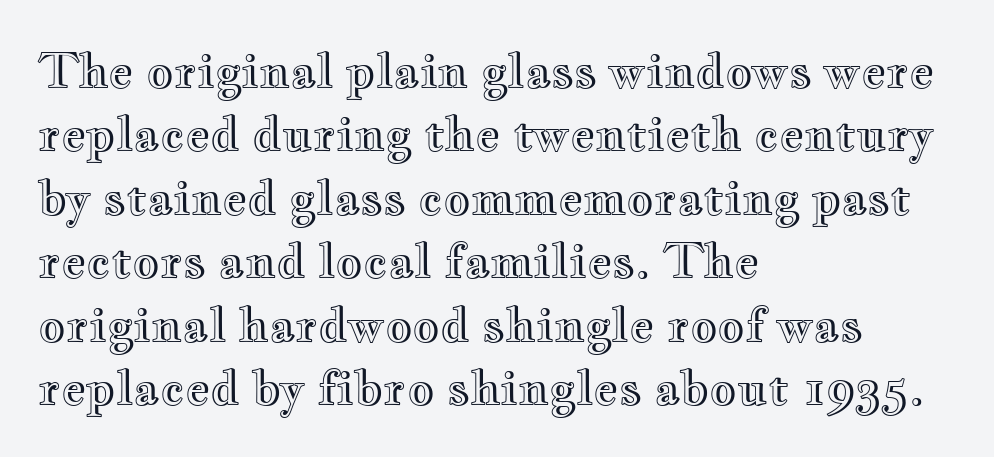
Q: Is the text italic (slanted)? A: No, it is upright.
Q: Is the text underlined? A: No.
Q: How is the paragraph aligned? A: Left-aligned.
Q: Is the spacing between letters normal or unusually wide? A: Normal.
Q: Is the spacing between lines tight, normal or loose? A: Normal.
Q: Width (condensed, normal, or wide)? A: Wide.
Q: x-height? A: Small.
Q: Monospaced? A: No.
